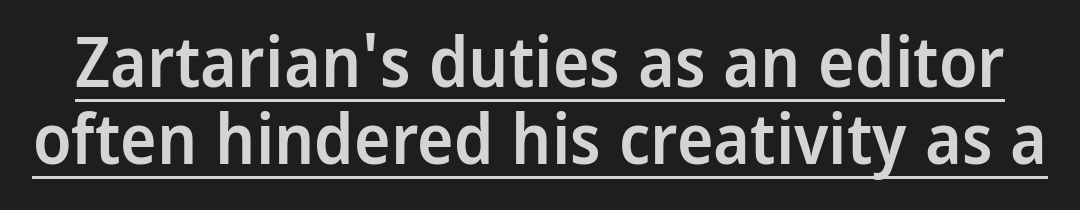
Q: Is the text bold? A: Semi-bold.
Q: Is the text italic (slanted)? A: No, it is upright.
Q: Is the typeface a serif or a sans-serif typeface? A: Sans-serif.
Q: Is the text underlined? A: Yes.
Q: Is the spacing between letters normal or unusually wide? A: Normal.
Q: Is the spacing between lines tight, normal or loose? A: Tight.
Q: Width (condensed, normal, or wide)? A: Condensed.
Q: Stroke contrast? A: Low.
Q: x-height? A: Large.
Q: Monospaced? A: No.
